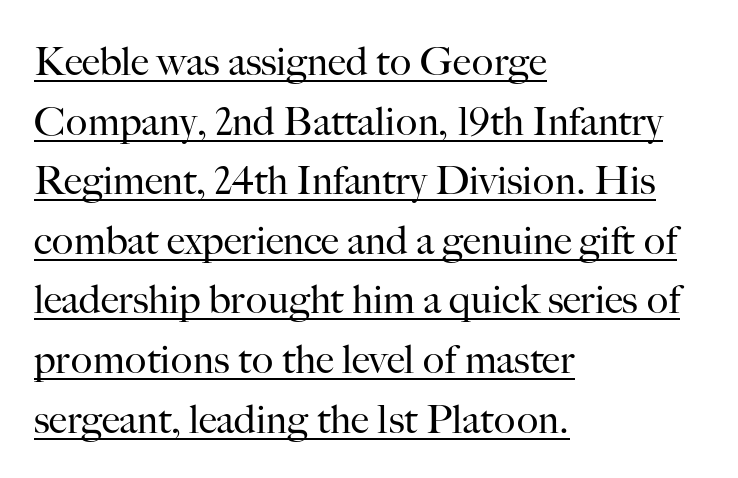
The letters stand upright; this is a roman face. Short note: letters normally spaced. You could not count columns in this text — the font is proportionally spaced. The typesetter has applied underlining to the passage shown.
